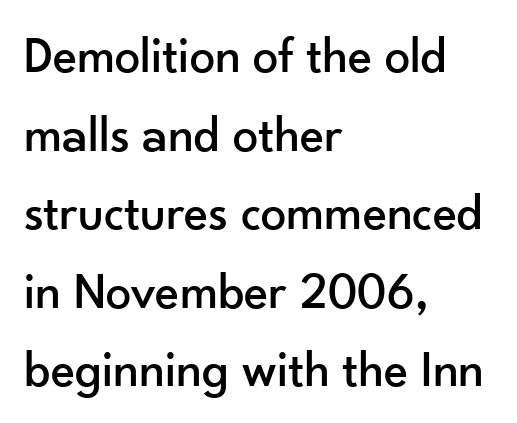
The image shows 51 px sans-serif type, upright; set left-aligned, normal line spacing (1.54x), normal letter spacing, not underlined; low stroke contrast and a small x-height.
